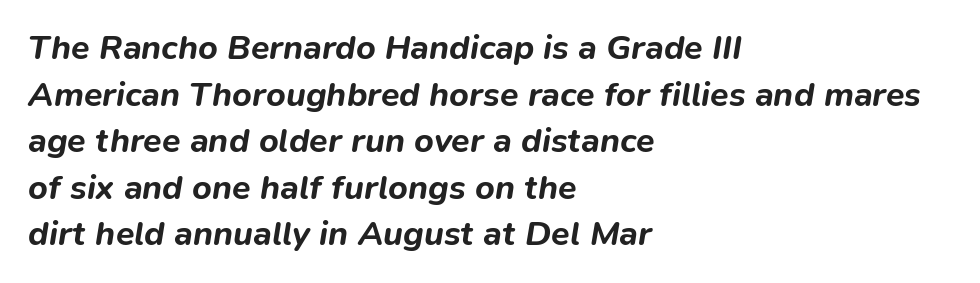
{"italic": "yes", "lean": "right", "slant_degrees": 9, "bold": "yes", "weight": "bold", "width": "normal", "stroke_contrast": "low", "x_height": "medium", "monospaced": "no", "underline": "no", "align": "left", "line_spacing": "normal", "line_spacing_ratio": 1.37, "letter_spacing": "normal", "letter_spacing_em": 0.0, "glyph_px": 34}
